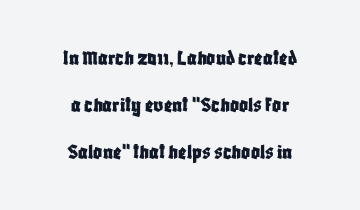
Vertical spacing — loose. Only glyphs here, with clear space below each row. You could call the tracking neutral — neither tight nor loose. The rag falls on both sides of this text block equally. You can tell it's not italic because the verticals are truly vertical.
